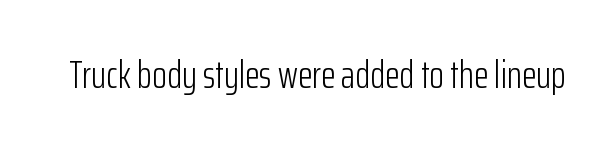
The letters advance in unequal steps, a hallmark of proportional type. Honestly, the letter spacing is just normal — you wouldn't notice it. What kind of face is this? One without serifs — a sans. Vertical stems look standard width or narrower in stroke.
